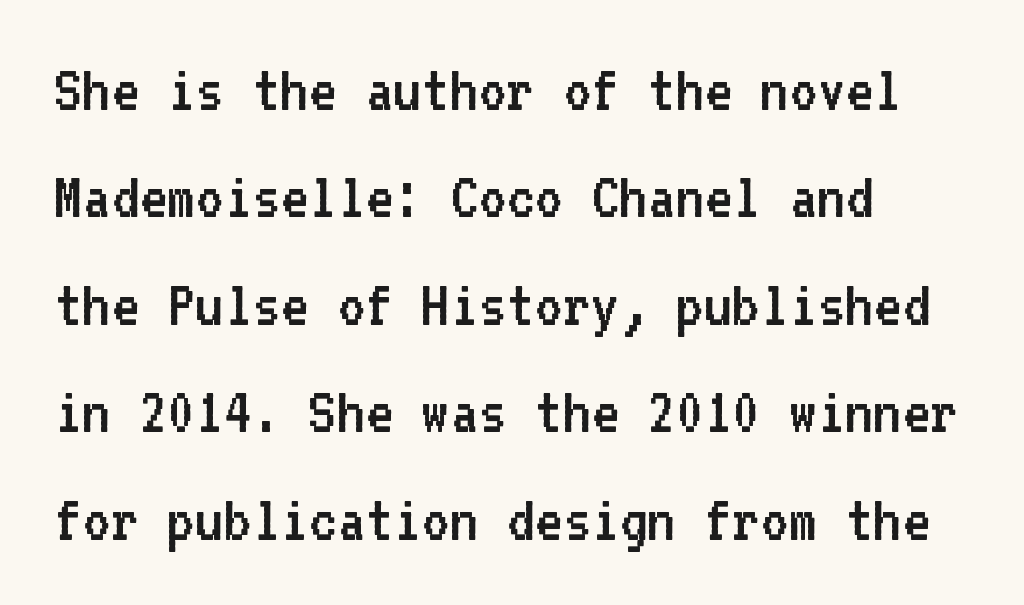
Q: Is the text bold? A: No.
Q: Is the text italic (slanted)? A: No, it is upright.
Q: Is the typeface a serif or a sans-serif typeface? A: Sans-serif.
Q: Is the text underlined? A: No.
Q: How is the paragraph aligned? A: Left-aligned.
Q: Is the spacing between letters normal or unusually wide? A: Normal.
Q: Is the spacing between lines tight, normal or loose? A: Normal.
Q: Width (condensed, normal, or wide)? A: Normal.
Q: Stroke contrast? A: Low.
Q: x-height? A: Medium.
Q: Monospaced? A: Yes.
